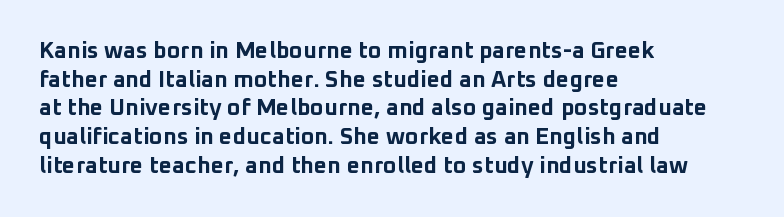
In CSS terms this would be text-align: left. On the weight axis this lands at bold, roughly 700. No word sits above an underline. Regarding leading, the lines here are spaced in the standard way. Quick note: not italic, upright. Glyph-to-glyph distance matches everyday printed text.
